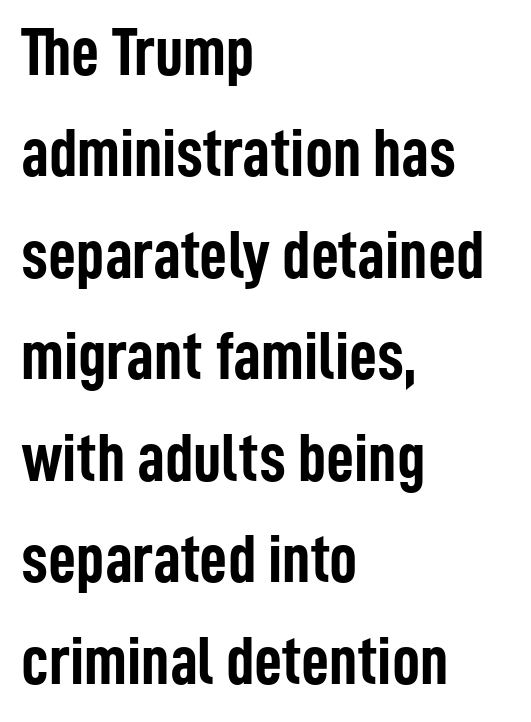
As a designer I'd log this as weight 700, bold. Successive baselines arrive at the customary interval. What kind of face is this? One without serifs — a sans. A bare baseline throughout the passage.
